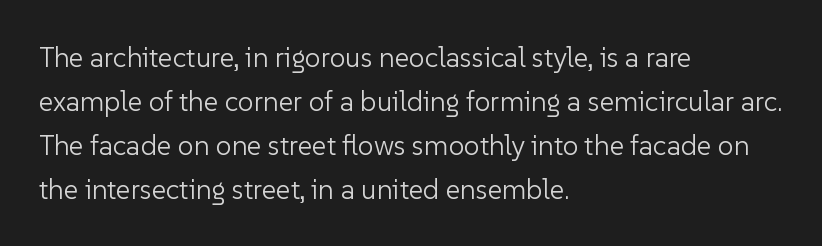
Q: Is the text bold? A: No.
Q: Is the text italic (slanted)? A: No, it is upright.
Q: Is the typeface a serif or a sans-serif typeface? A: Sans-serif.
Q: Is the text underlined? A: No.
Q: How is the paragraph aligned? A: Left-aligned.
Q: Is the spacing between letters normal or unusually wide? A: Normal.
Q: Is the spacing between lines tight, normal or loose? A: Normal.
Q: Width (condensed, normal, or wide)? A: Normal.
Q: Stroke contrast? A: Low.
Q: x-height? A: Medium.
Q: Monospaced? A: No.
